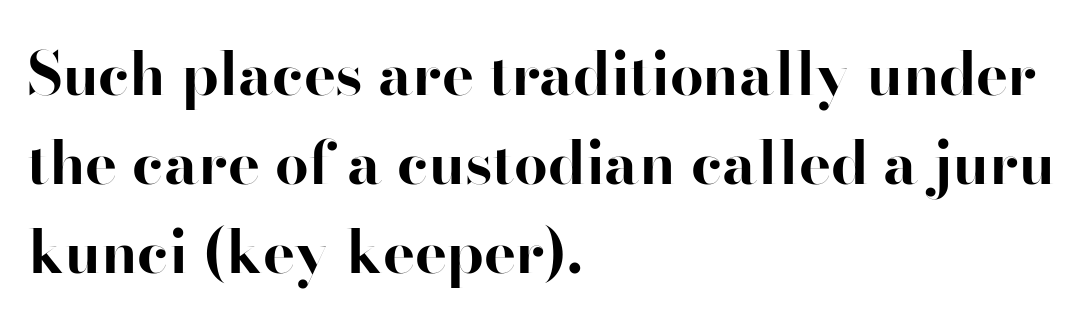
{"serif": "no", "italic": "no", "bold": "yes", "weight": "bold", "width": "normal", "stroke_contrast": "high", "x_height": "small", "monospaced": "no", "underline": "no", "align": "left", "line_spacing": "normal", "line_spacing_ratio": 1.48, "letter_spacing": "normal", "letter_spacing_em": 0.0, "glyph_px": 60}
